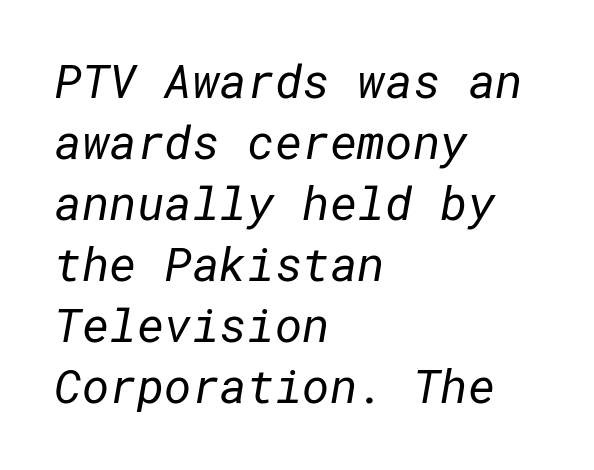
Ink coverage per letter is moderate at most. Plain, unruled lines of type. The gaps between neighbouring characters are ordinary and unremarkable. The passage is arranged the way most books set body copy — flush left.
